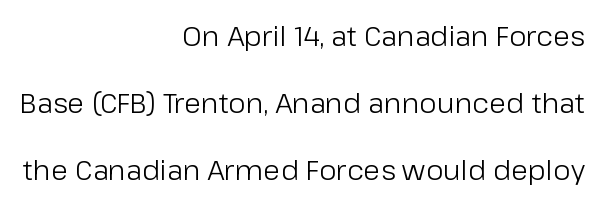
Q: Is the text bold? A: No.
Q: Is the text italic (slanted)? A: No, it is upright.
Q: Is the typeface a serif or a sans-serif typeface? A: Sans-serif.
Q: Is the text underlined? A: No.
Q: How is the paragraph aligned? A: Right-aligned.
Q: Is the spacing between letters normal or unusually wide? A: Normal.
Q: Is the spacing between lines tight, normal or loose? A: Loose.
Q: Width (condensed, normal, or wide)? A: Normal.
Q: Stroke contrast? A: Low.
Q: x-height? A: Medium.
Q: Monospaced? A: No.
